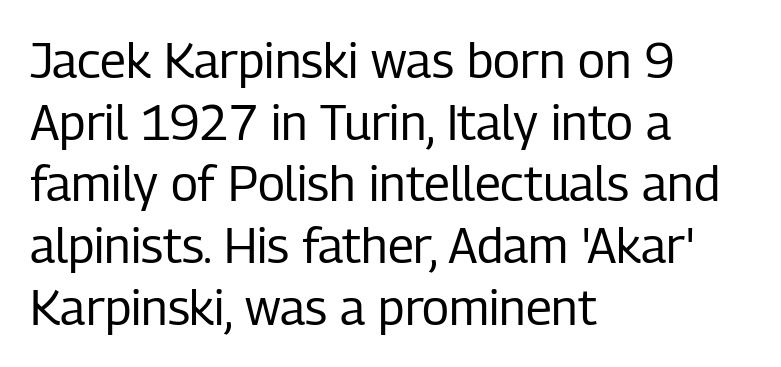
The image shows 49 px regular-weight, condensed sans-serif type, upright; set left-aligned, normal line spacing (1.26x), normal letter spacing, not underlined; low stroke contrast and a medium x-height.
